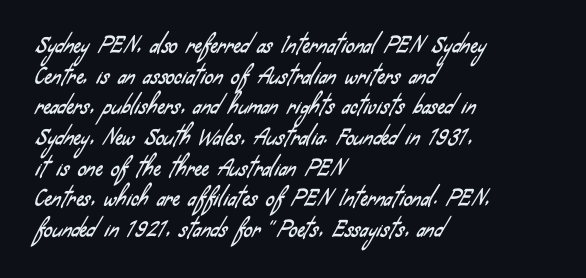
{"underline": "no", "align": "left", "line_spacing": "normal", "line_spacing_ratio": 1.46, "letter_spacing": "normal", "letter_spacing_em": 0.0, "glyph_px": 21}
